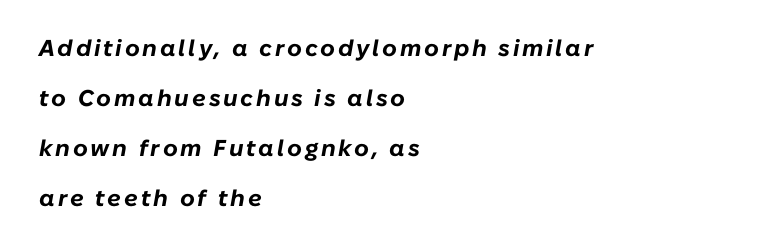
The image shows 23 px bold type, italic (leaning right); set left-aligned, loose line spacing (2.17x), not underlined.
